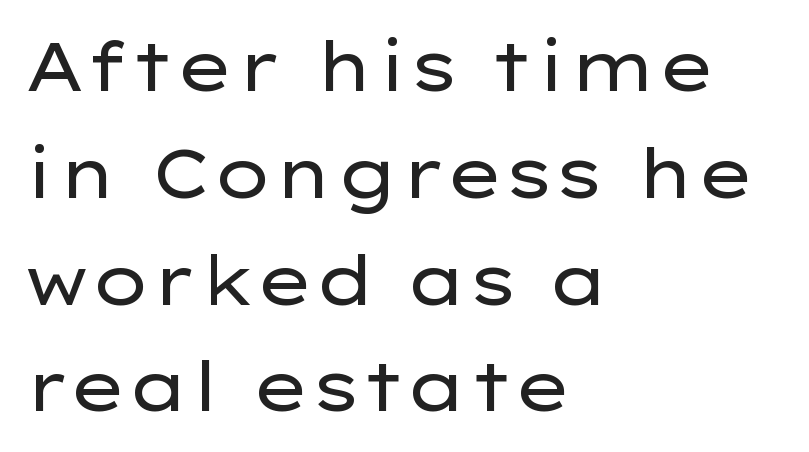
{"serif": "no", "italic": "no", "bold": "no", "weight": "regular", "width": "wide", "stroke_contrast": "low", "x_height": "medium", "monospaced": "no", "underline": "no", "align": "left", "line_spacing": "normal", "line_spacing_ratio": 1.57, "letter_spacing": "normal", "letter_spacing_em": 0.0, "glyph_px": 68}
